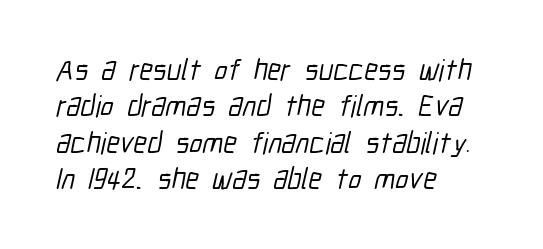
Underlining? Definitely not there. Observe the ordinary spacing: letters are neighbours, not strangers. Do the characters align in a grid? No, the font is proportional. One-word summary of the alignment: left. The rendering shows plain stroke endings on the letterforms — a sans-serif design.
